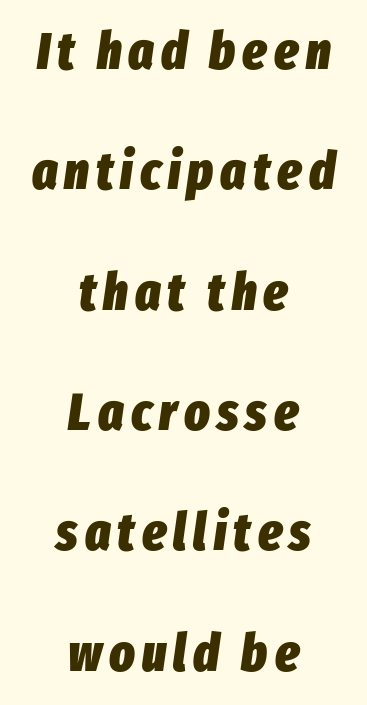
{"italic": "yes", "lean": "right", "slant_degrees": 8, "bold": "yes", "weight": "heavy", "width": "condensed", "stroke_contrast": "low", "x_height": "medium", "monospaced": "no", "underline": "no", "align": "center", "line_spacing": "loose", "line_spacing_ratio": 2.27, "glyph_px": 53}
